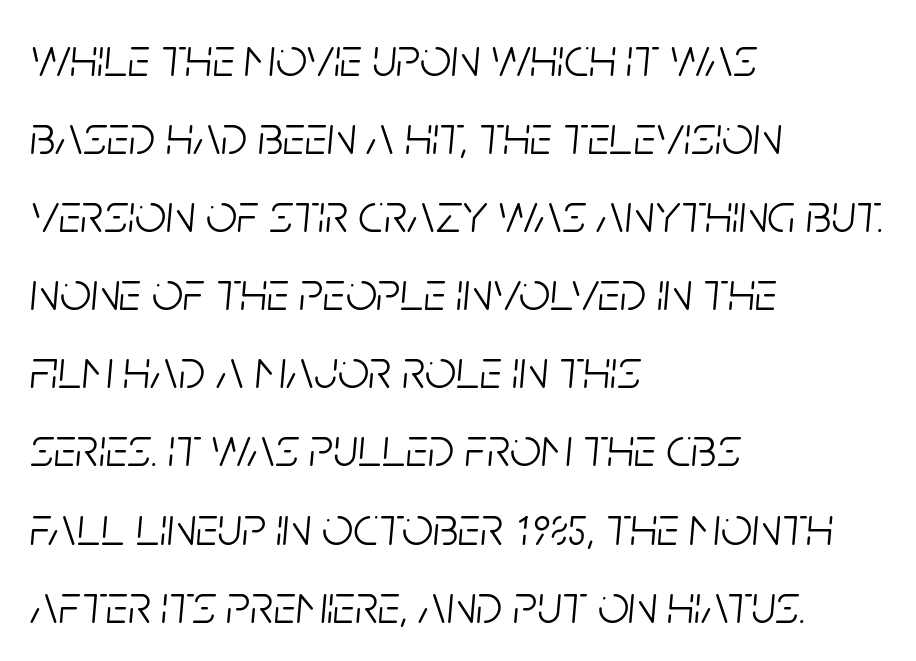
Q: Is the text bold? A: No.
Q: Is the text italic (slanted)? A: Yes, it leans right by about 5 degrees.
Q: Is the text underlined? A: No.
Q: How is the paragraph aligned? A: Left-aligned.
Q: Is the spacing between letters normal or unusually wide? A: Normal.
Q: Is the spacing between lines tight, normal or loose? A: Normal.
Q: Width (condensed, normal, or wide)? A: Condensed.
Q: Stroke contrast? A: Low.
Q: x-height? A: Large.
Q: Monospaced? A: No.
